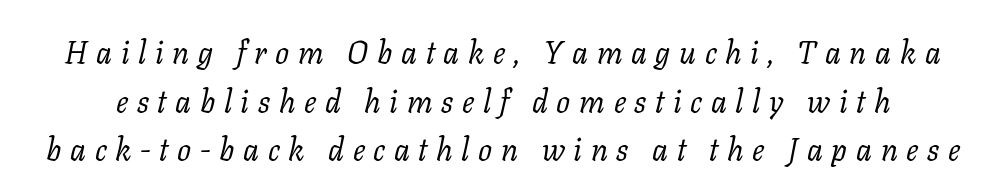
Q: Is the text bold? A: No.
Q: Is the text italic (slanted)? A: Yes, it leans right by about 11 degrees.
Q: Is the typeface a serif or a sans-serif typeface? A: Serif.
Q: Is the text underlined? A: No.
Q: Is the spacing between letters normal or unusually wide? A: Unusually wide.
Q: Is the spacing between lines tight, normal or loose? A: Normal.
Q: Width (condensed, normal, or wide)? A: Normal.
Q: Stroke contrast? A: Low.
Q: x-height? A: Medium.
Q: Monospaced? A: No.
